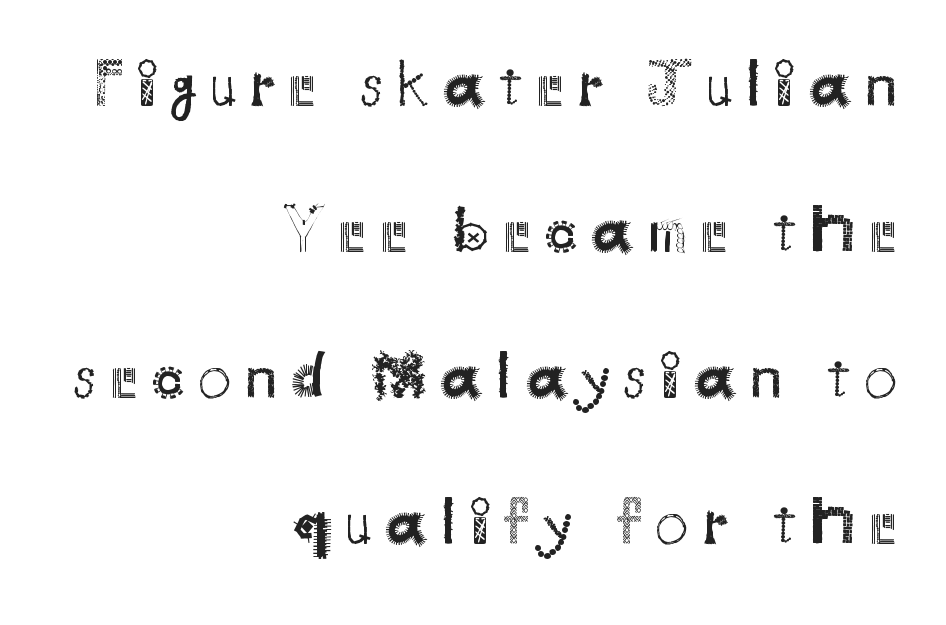
The image shows 67 px regular-weight sans-serif type, upright; set right-aligned, loose line spacing (2.18x), unusually wide letter spacing (+0.2 em), not underlined; medium stroke contrast and a small x-height.
